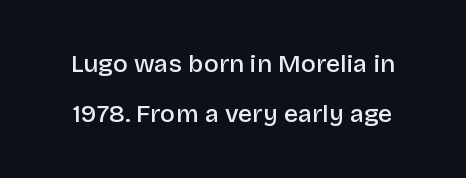
Tracking here is standard; glyphs follow each other at the usual distance. What's the leading like? Stretched, with rows far apart. The area under the type is left untouched. Posture: upright roman. Look at the stroke-to-counter ratio: somewhat heavy, a semibold.
